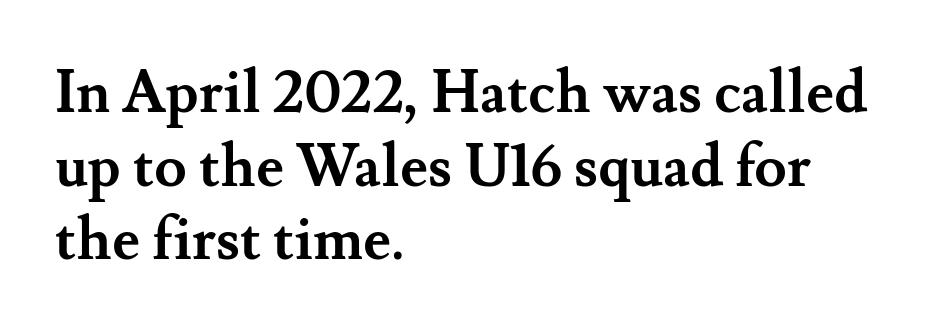
Q: Is the text bold? A: Yes.
Q: Is the text italic (slanted)? A: No, it is upright.
Q: Is the typeface a serif or a sans-serif typeface? A: Serif.
Q: Is the text underlined? A: No.
Q: How is the paragraph aligned? A: Left-aligned.
Q: Is the spacing between letters normal or unusually wide? A: Normal.
Q: Is the spacing between lines tight, normal or loose? A: Normal.
Q: Width (condensed, normal, or wide)? A: Normal.
Q: Stroke contrast? A: Medium.
Q: x-height? A: Small.
Q: Monospaced? A: No.
